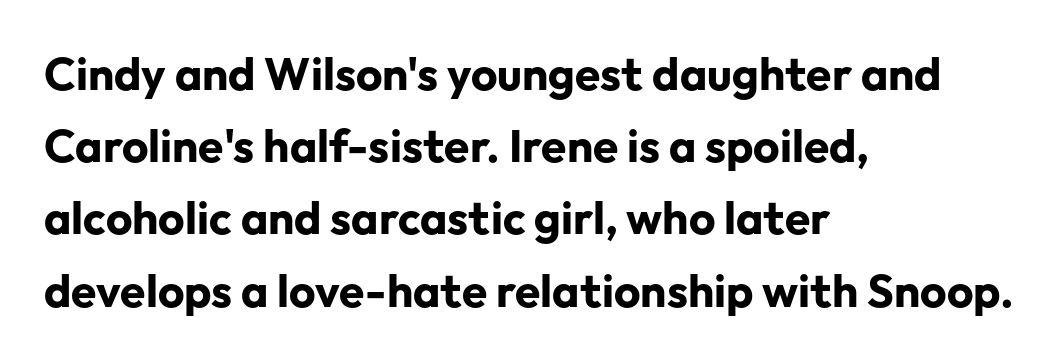
The image shows 46 px bold sans-serif type, upright; set left-aligned, normal line spacing (1.57x), normal letter spacing, not underlined; low stroke contrast and a medium x-height.
